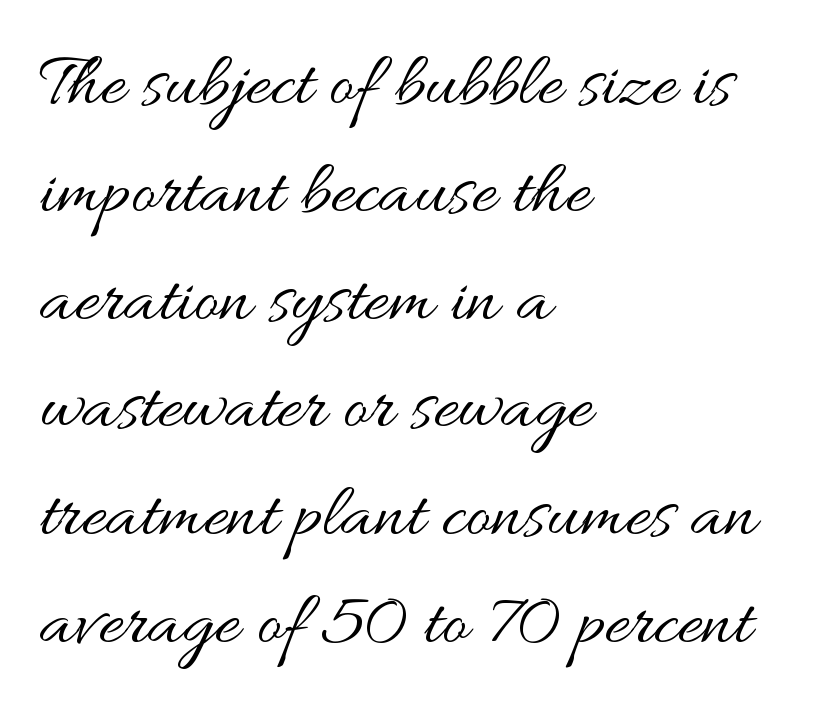
These lines are rendered in a variable-pitch font. Each stroke keeps to a modest, everyday thickness or less. The leading is moderate, giving the passage an even texture. This rendering leaves character spacing at its baseline value.
